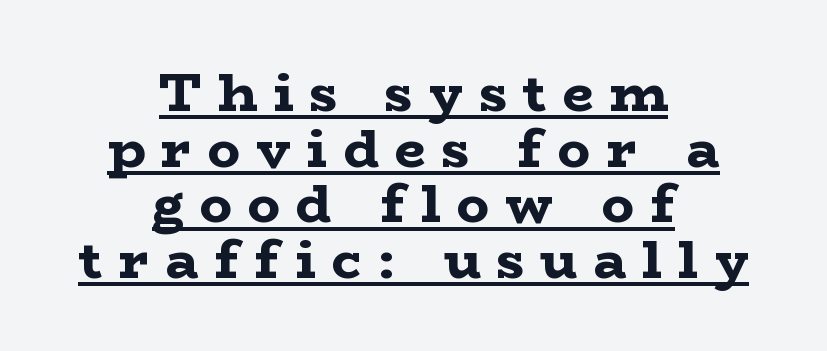
The image shows 54 px bold, wide serif type, upright; set centered, tight line spacing (1.03x), unusually wide letter spacing (+0.3 em), underlined; low stroke contrast and a medium x-height.
